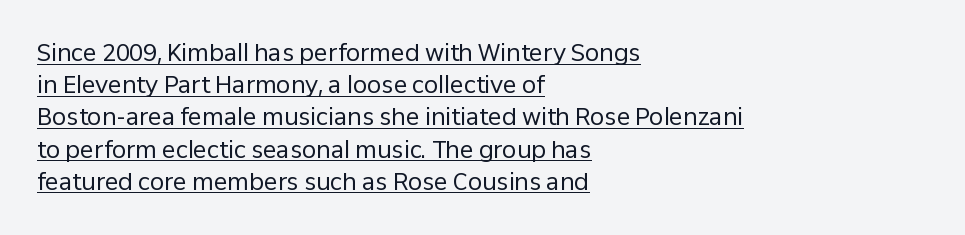
The image shows 23 px text type, upright; set left-aligned, normal line spacing (1.4x), normal letter spacing, underlined.
